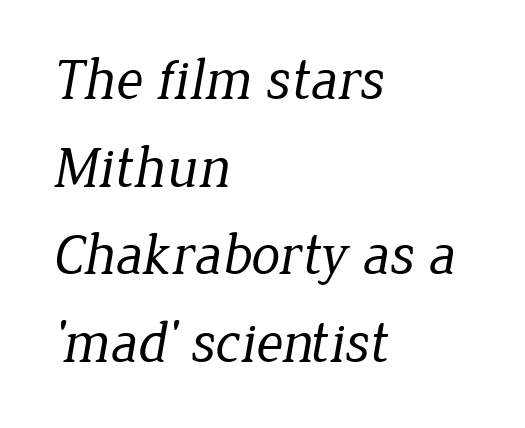
These lines keep a tight, regular rhythm from letter to letter. The rendering uses natural spacing where letterforms have individual widths. Stroke terminals: seriffed. This is not heavy type; no bold has been used. The rows are spaced the way most documents space them. Nobody drew a line under any word here.
